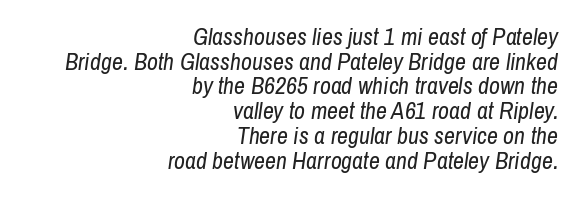
{"italic": "yes", "lean": "right", "slant_degrees": 8, "bold": "no", "underline": "no", "align": "right", "line_spacing": "tight", "line_spacing_ratio": 1.03, "letter_spacing": "normal", "letter_spacing_em": 0.0, "glyph_px": 24}
